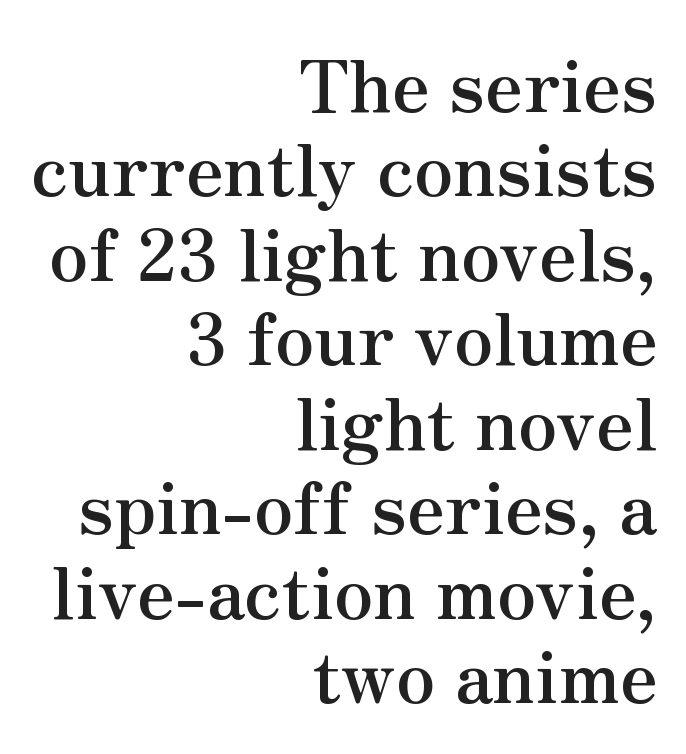
{"serif": "yes", "italic": "no", "bold": "yes", "weight": "semibold", "width": "normal", "stroke_contrast": "medium", "x_height": "small", "monospaced": "no", "underline": "no", "align": "right", "line_spacing_ratio": 1.19, "letter_spacing": "normal", "letter_spacing_em": 0.0, "glyph_px": 71}
